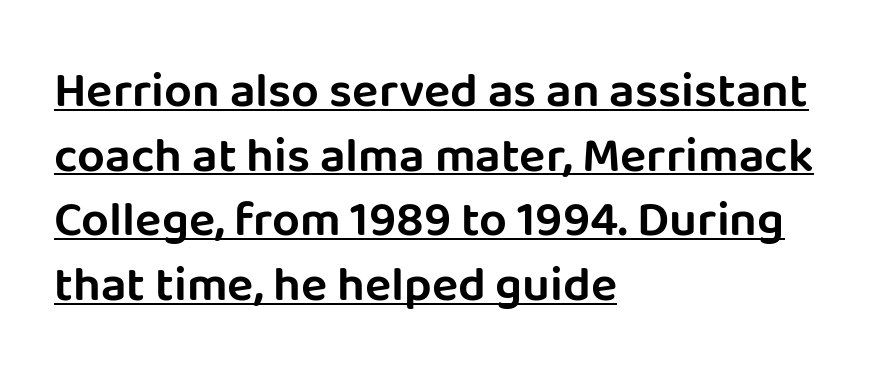
Q: Is the text italic (slanted)? A: No, it is upright.
Q: Is the typeface a serif or a sans-serif typeface? A: Sans-serif.
Q: Is the text underlined? A: Yes.
Q: How is the paragraph aligned? A: Left-aligned.
Q: Is the spacing between letters normal or unusually wide? A: Normal.
Q: Is the spacing between lines tight, normal or loose? A: Normal.
Q: Width (condensed, normal, or wide)? A: Normal.
Q: Stroke contrast? A: Low.
Q: x-height? A: Large.
Q: Monospaced? A: No.
